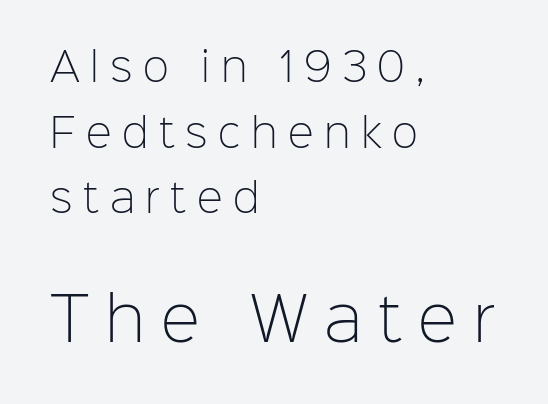
{"serif": "no", "italic": "no", "bold": "no", "weight": "light", "width": "normal", "stroke_contrast": "low", "x_height": "medium", "monospaced": "no", "underline": "no", "align": "left", "line_spacing": "normal", "line_spacing_ratio": 1.68, "letter_spacing": "wide", "letter_spacing_em": 0.27, "larger_block": "second", "size_ratio": 1.51, "glyph_px": 59}
